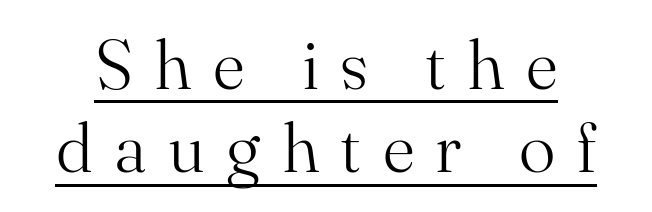
The image shows 69 px light serif type, upright; set line spacing 1.21x, unusually wide letter spacing (+0.31 em), underlined; medium stroke contrast and a small x-height.
